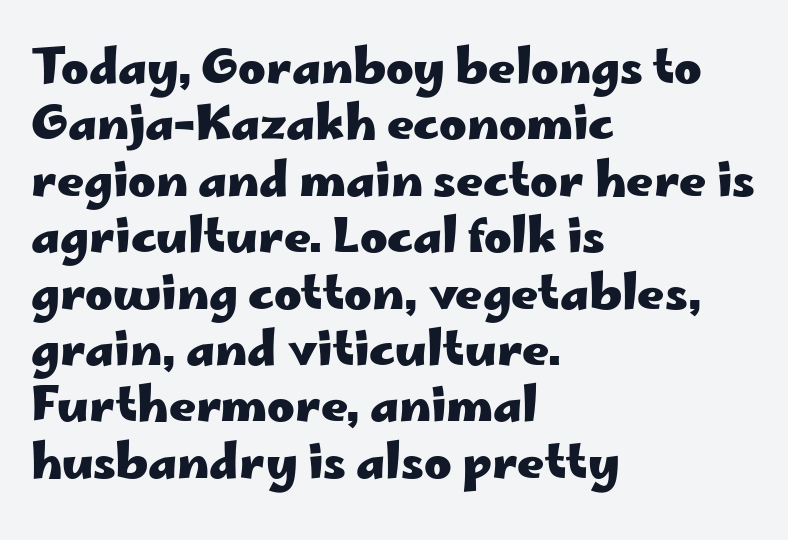
The image shows 47 px heavy, wide sans-serif type, upright; set left-aligned, line spacing 1.2x, normal letter spacing, not underlined; low stroke contrast and a small x-height.
